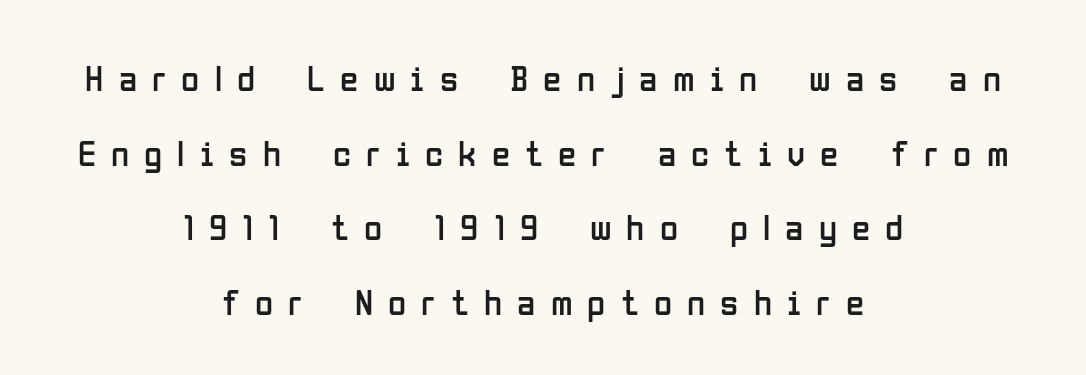
The image shows 37 px regular-weight, condensed sans-serif type, upright; set centered, loose line spacing (2.02x), unusually wide letter spacing (+0.41 em), not underlined; low stroke contrast and a medium x-height.
